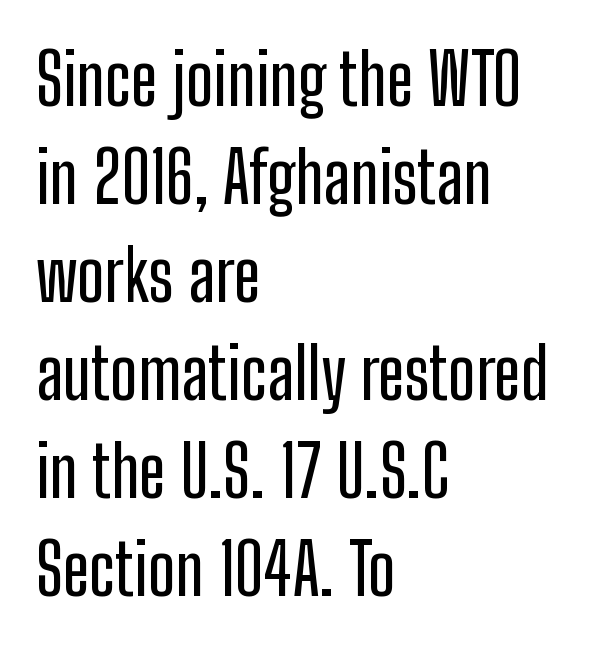
Q: Is the text italic (slanted)? A: No, it is upright.
Q: Is the typeface a serif or a sans-serif typeface? A: Sans-serif.
Q: Is the text underlined? A: No.
Q: How is the paragraph aligned? A: Left-aligned.
Q: Is the spacing between letters normal or unusually wide? A: Normal.
Q: Is the spacing between lines tight, normal or loose? A: Normal.
Q: Width (condensed, normal, or wide)? A: Condensed.
Q: Stroke contrast? A: Low.
Q: x-height? A: Medium.
Q: Monospaced? A: No.
